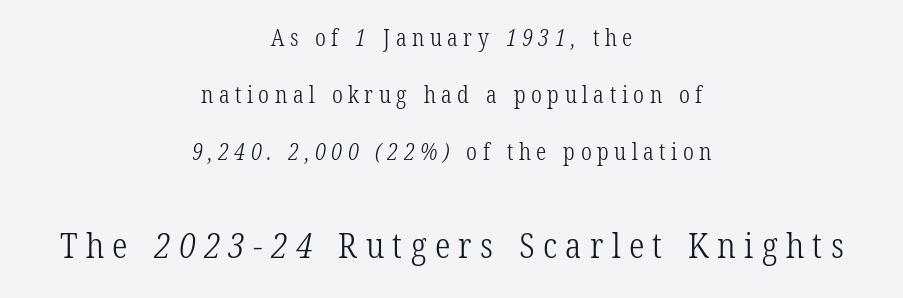
Q: Is the text bold? A: No.
Q: Is the typeface a serif or a sans-serif typeface? A: Serif.
Q: Is the text underlined? A: No.
Q: How is the paragraph aligned? A: Centered.
Q: Is the spacing between letters normal or unusually wide? A: Unusually wide.
Q: Is the spacing between lines tight, normal or loose? A: Loose.
Q: Which block of text is set in a larger size, the first (top) or the second (bottom)? A: The second (bottom) one.
Q: Width (condensed, normal, or wide)? A: Condensed.
Q: Stroke contrast? A: Low.
Q: x-height? A: Medium.
Q: Monospaced? A: No.
